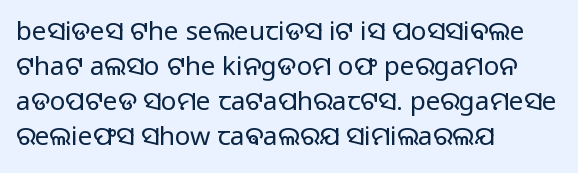
The image shows 26 px text type, upright; set left-aligned, normal line spacing (1.35x), normal letter spacing, not underlined.
